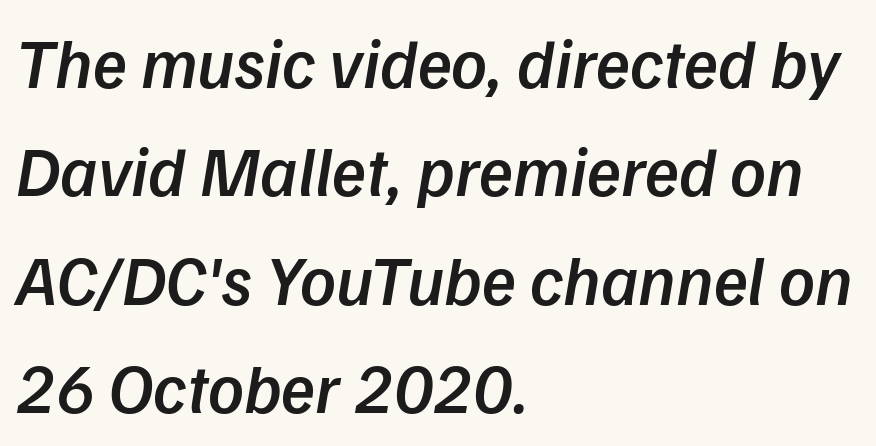
The image shows 70 px semibold type, italic (leaning right); set left-aligned, normal line spacing (1.55x), normal letter spacing, not underlined; low stroke contrast and a medium x-height.
